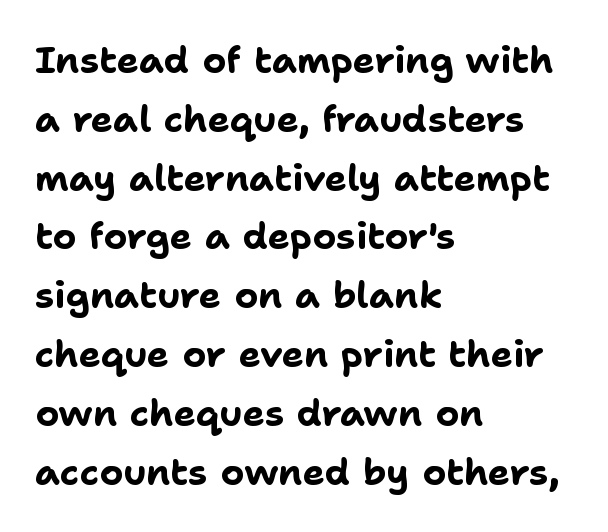
The image shows 37 px bold sans-serif type, upright; set left-aligned, normal line spacing (1.59x), normal letter spacing, not underlined; low stroke contrast and a medium x-height.
